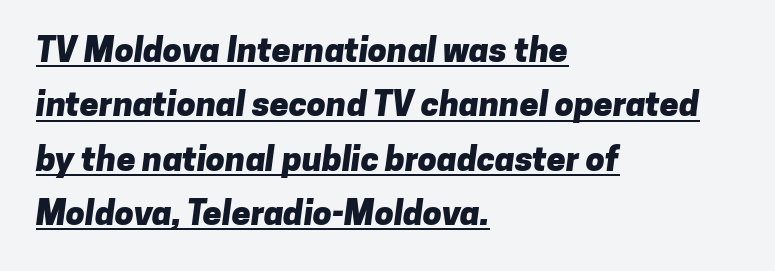
The image shows 34 px heavy sans-serif type; set left-aligned, normal line spacing (1.6x), normal letter spacing, underlined; low stroke contrast and a medium x-height.
